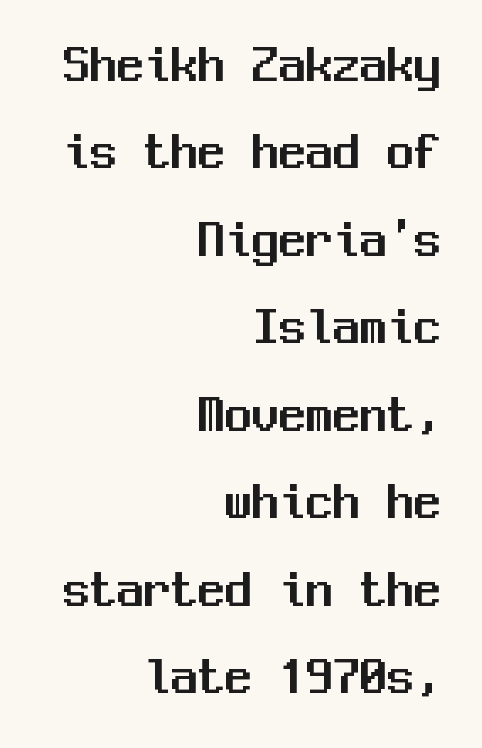
The image shows 54 px sans-serif type, upright, monospaced; set right-aligned, normal line spacing (1.62x), normal letter spacing, not underlined; medium stroke contrast and a medium x-height.
